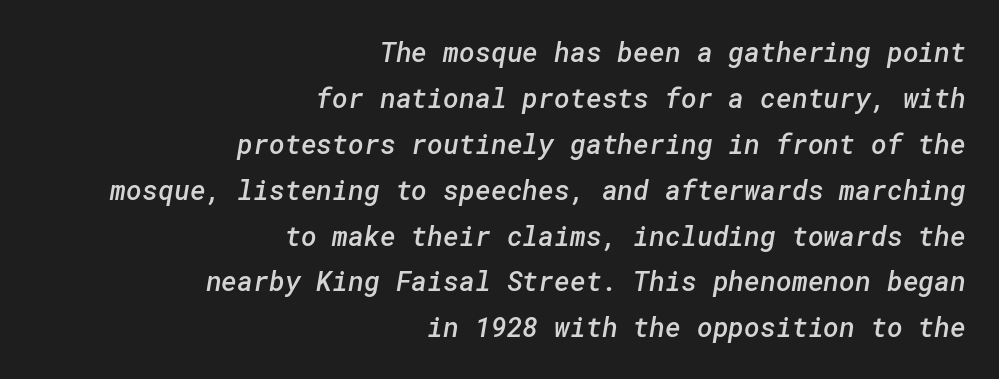
Q: Is the text bold? A: Semi-bold.
Q: Is the text underlined? A: No.
Q: How is the paragraph aligned? A: Right-aligned.
Q: Is the spacing between letters normal or unusually wide? A: Normal.
Q: Is the spacing between lines tight, normal or loose? A: Normal.
